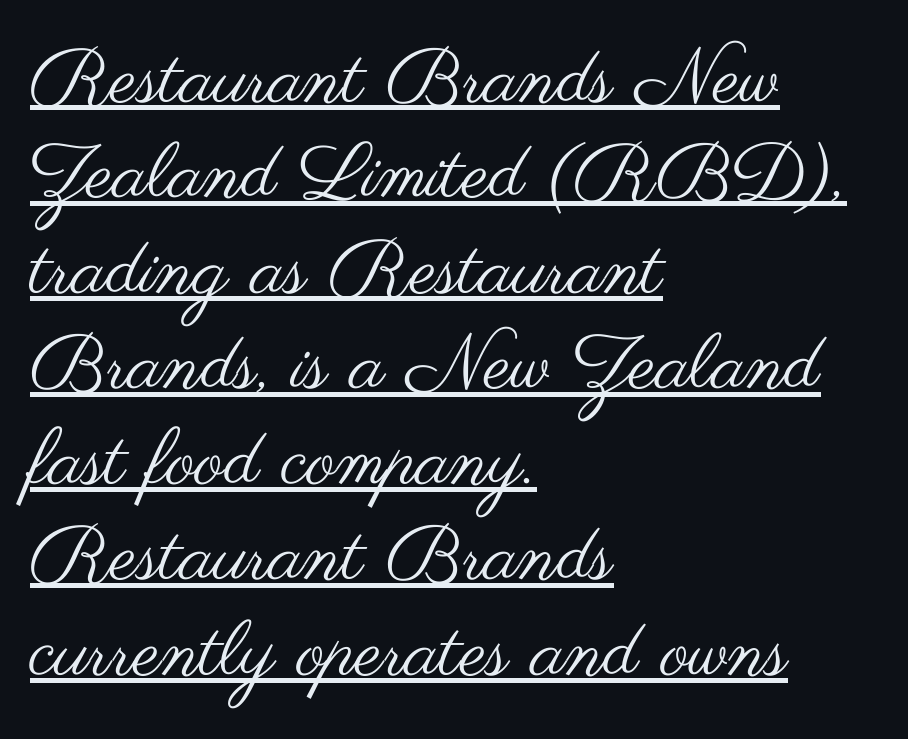
No feet cap the strokes, marking this as sans-serif type. The face looks like a standard text weight, possibly lighter. Each line starts at the same left margin while the right side varies. These lines are rendered in a variable-pitch font. Students, observe the line beneath the letters — that is underlining.
